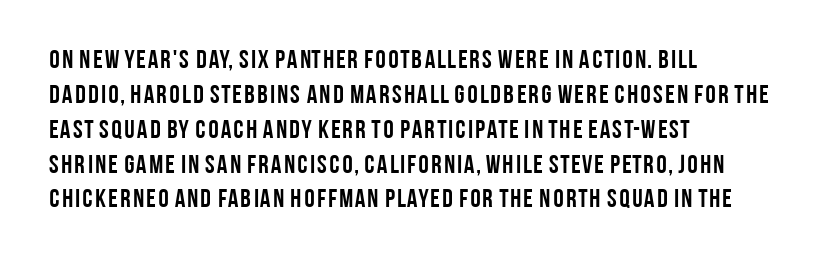
The image shows 26 px bold type, upright; set left-aligned, normal line spacing (1.34x), normal letter spacing, not underlined.
